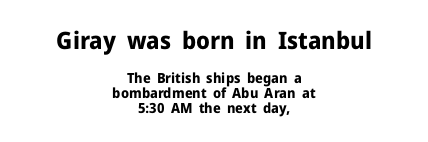
The typesetting leans heavy: a genuine bold. Each new line begins almost immediately beneath the previous one. Typesetter's note — upper block bumped up in size, lower block left smaller. The gaps between neighbouring characters are ordinary and unremarkable. The paragraph shown floats in the horizontal middle.
